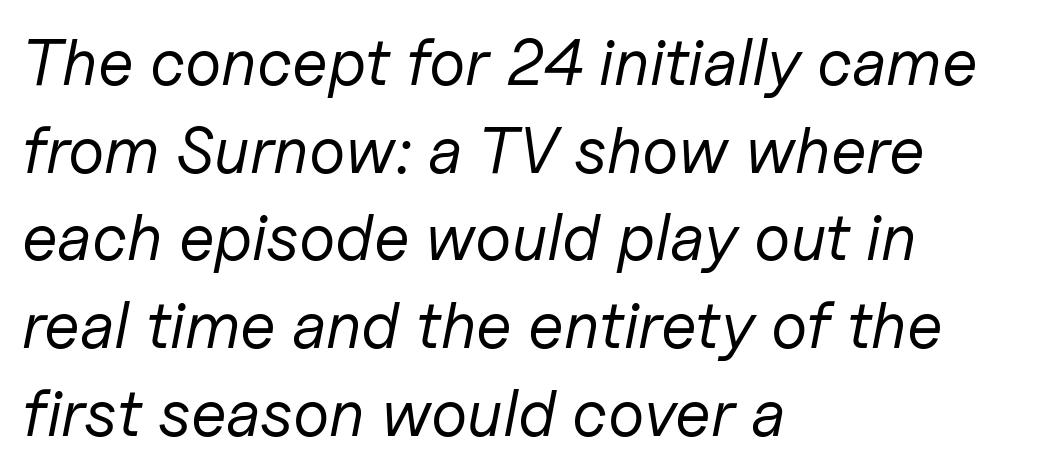
The ragged edge is on the right, which tells us the setting is flush left. Nobody touched the tracking dial on this one. No word sits above an underline. Think of a printed novel: that variable character pitch is what you see here. Caption: face not bold, strokes unweighted.
